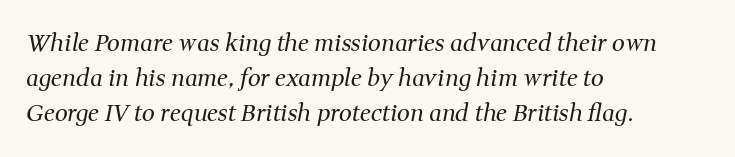
The image shows 23 px text type, italic (leaning right); set left-aligned, normal line spacing (1.52x), normal letter spacing, not underlined.
